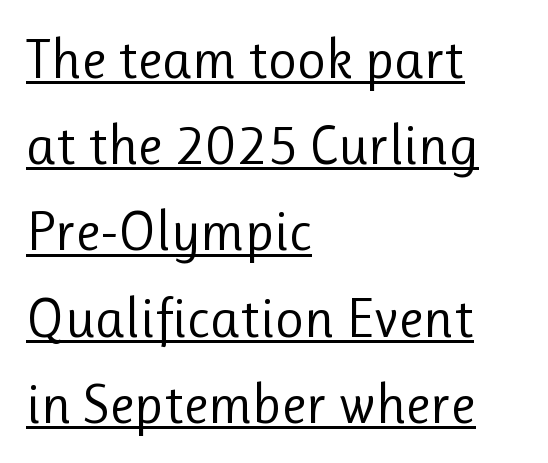
Q: Is the text bold? A: No.
Q: Is the text italic (slanted)? A: No, it is upright.
Q: Is the typeface a serif or a sans-serif typeface? A: Sans-serif.
Q: Is the text underlined? A: Yes.
Q: How is the paragraph aligned? A: Left-aligned.
Q: Is the spacing between letters normal or unusually wide? A: Normal.
Q: Is the spacing between lines tight, normal or loose? A: Normal.
Q: Width (condensed, normal, or wide)? A: Normal.
Q: Stroke contrast? A: Low.
Q: x-height? A: Medium.
Q: Monospaced? A: No.
